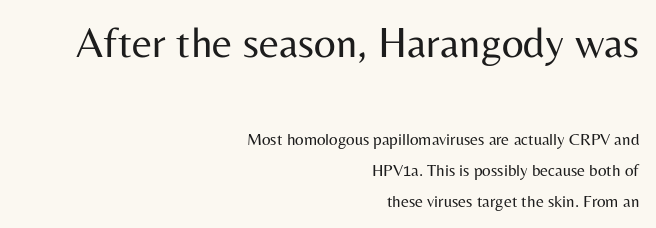
The block sitting higher on the canvas is the one with enlarged characters. The space beneath each line is pristine and unruled. Which margin do the lines hug? The right one — the left edge is uneven. The letters sit at their default tracking, neither squeezed nor spread.
